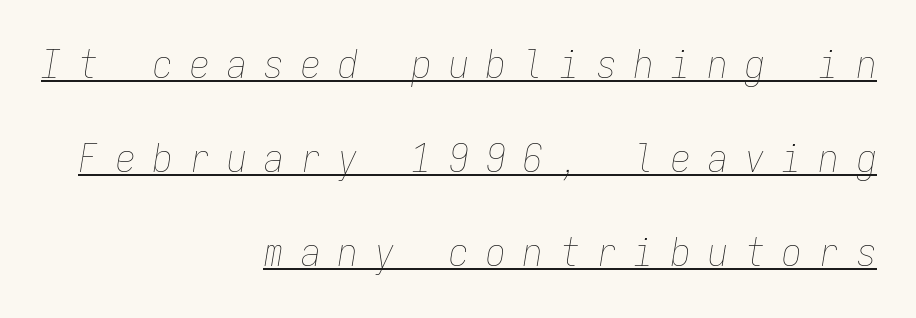
Q: Is the text bold? A: No.
Q: Is the text italic (slanted)? A: Yes, it leans right by about 9 degrees.
Q: Is the text underlined? A: Yes.
Q: How is the paragraph aligned? A: Right-aligned.
Q: Is the spacing between letters normal or unusually wide? A: Unusually wide.
Q: Is the spacing between lines tight, normal or loose? A: Loose.
Q: Width (condensed, normal, or wide)? A: Condensed.
Q: Stroke contrast? A: Low.
Q: x-height? A: Medium.
Q: Monospaced? A: Yes.
